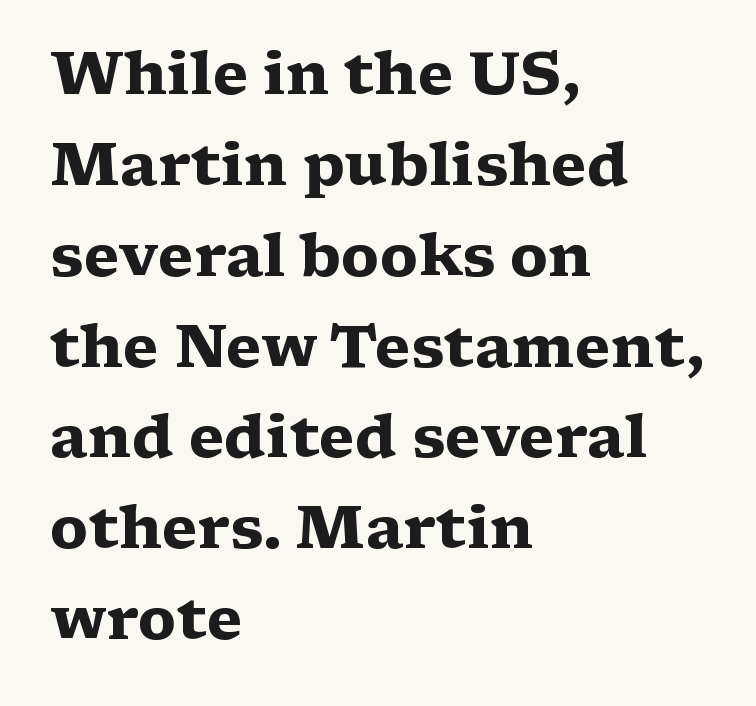
Words appear dense and cohesive because spacing is normal. Beneath every word, the page is bare. Chunky letters — that's bold for sure. The lettering stays uniformly vertical, giving the passage a roman look. Short and long lines alike share a common starting point at left. Old-style or modern, the face here clearly has serifs.
